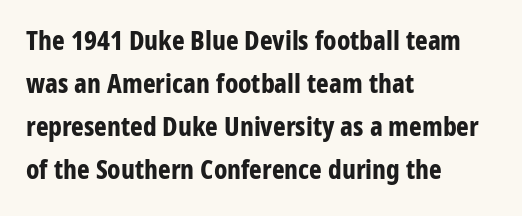
Q: Is the text bold? A: Yes.
Q: Is the text italic (slanted)? A: No, it is upright.
Q: Is the text underlined? A: No.
Q: How is the paragraph aligned? A: Left-aligned.
Q: Is the spacing between letters normal or unusually wide? A: Normal.
Q: Is the spacing between lines tight, normal or loose? A: Normal.
